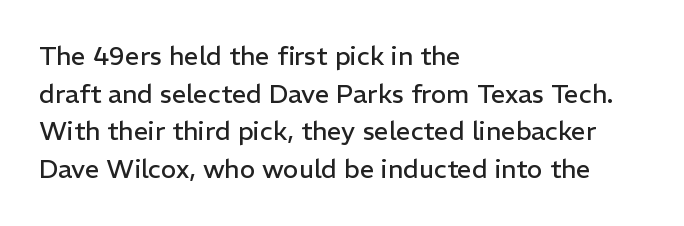
The image shows 26 px text type, upright; set left-aligned, normal line spacing (1.45x), normal letter spacing, not underlined.
